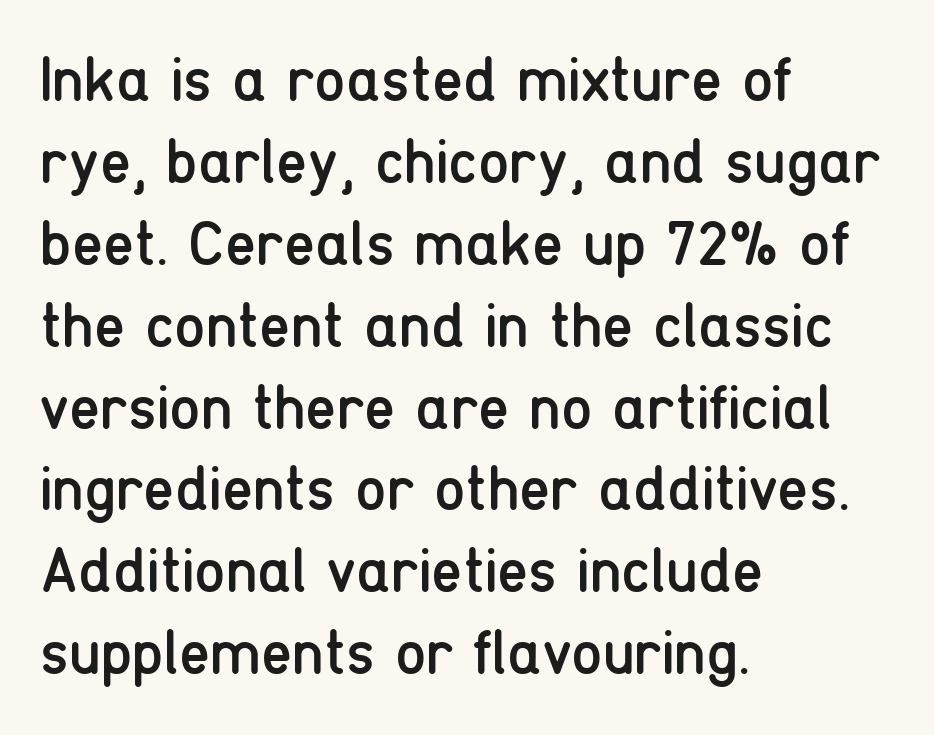
{"serif": "no", "italic": "no", "bold": "no", "weight": "regular", "width": "condensed", "stroke_contrast": "low", "x_height": "medium", "monospaced": "no", "underline": "no", "align": "left", "line_spacing": "normal", "line_spacing_ratio": 1.3, "letter_spacing": "normal", "letter_spacing_em": 0.0, "glyph_px": 63}
